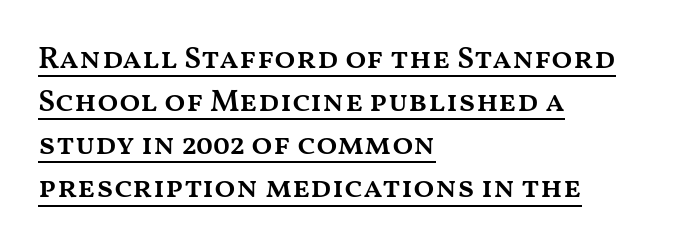
Q: Is the text bold? A: Semi-bold.
Q: Is the text italic (slanted)? A: No, it is upright.
Q: Is the text underlined? A: Yes.
Q: How is the paragraph aligned? A: Left-aligned.
Q: Is the spacing between letters normal or unusually wide? A: Normal.
Q: Is the spacing between lines tight, normal or loose? A: Normal.
Q: Width (condensed, normal, or wide)? A: Wide.
Q: Stroke contrast? A: Medium.
Q: x-height? A: Medium.
Q: Monospaced? A: No.
